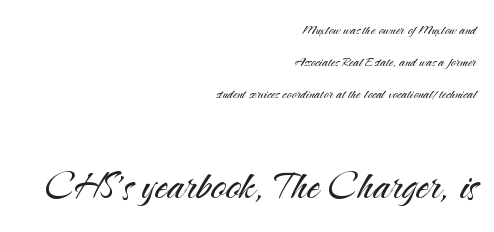
Q: Is the text bold? A: No.
Q: Is the text italic (slanted)? A: Yes.
Q: Is the typeface a serif or a sans-serif typeface? A: Sans-serif.
Q: Is the text underlined? A: No.
Q: How is the paragraph aligned? A: Right-aligned.
Q: Is the spacing between letters normal or unusually wide? A: Normal.
Q: Which block of text is set in a larger size, the first (top) or the second (bottom)? A: The second (bottom) one.
Q: Width (condensed, normal, or wide)? A: Normal.
Q: Stroke contrast? A: Medium.
Q: x-height? A: Small.
Q: Monospaced? A: No.
